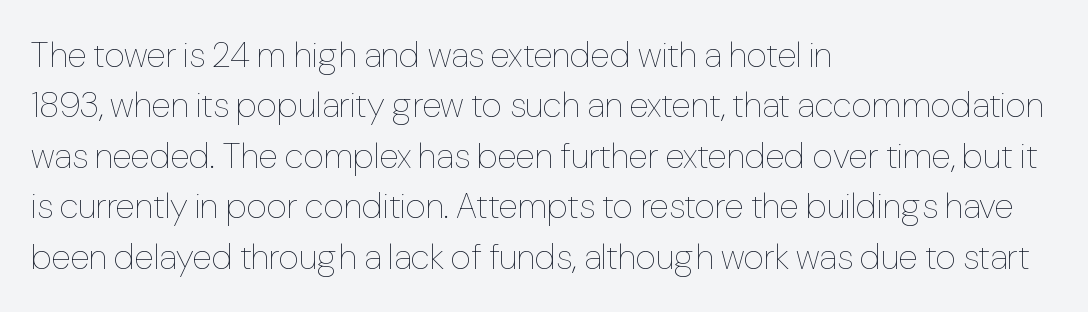
{"italic": "no", "bold": "no", "weight": "thin", "width": "condensed", "stroke_contrast": "low", "x_height": "medium", "monospaced": "no", "underline": "no", "align": "left", "line_spacing": "normal", "line_spacing_ratio": 1.4, "letter_spacing": "normal", "letter_spacing_em": 0.0, "glyph_px": 36}
